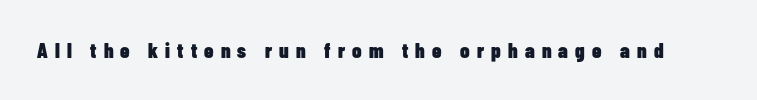
The image shows 21 px bold type, upright; set unusually wide letter spacing (+0.34 em), not underlined.
